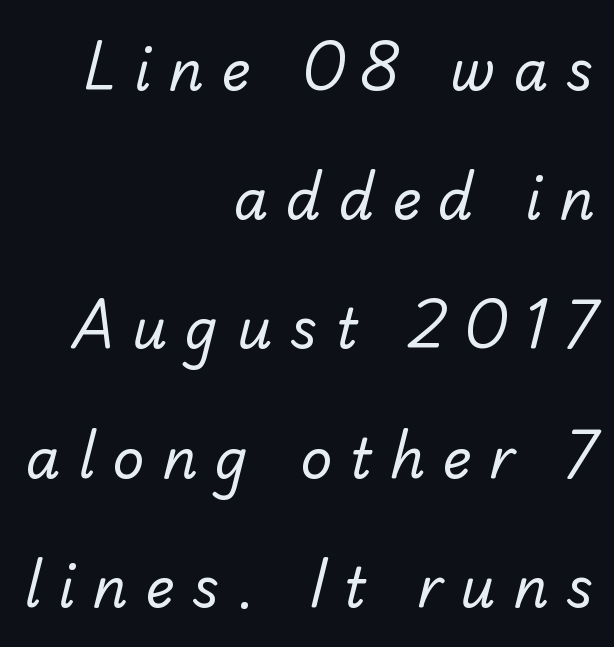
Q: Is the text bold? A: No.
Q: Is the typeface a serif or a sans-serif typeface? A: Sans-serif.
Q: Is the text underlined? A: No.
Q: How is the paragraph aligned? A: Right-aligned.
Q: Is the spacing between letters normal or unusually wide? A: Unusually wide.
Q: Is the spacing between lines tight, normal or loose? A: Loose.
Q: Width (condensed, normal, or wide)? A: Normal.
Q: Stroke contrast? A: Low.
Q: x-height? A: Small.
Q: Monospaced? A: No.
